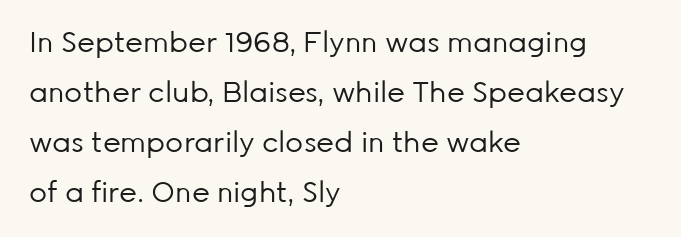
The image shows 28 px regular-weight sans-serif type, upright; set left-aligned, line spacing 1.78x, normal letter spacing, not underlined; low stroke contrast and a medium x-height.
